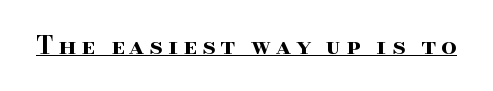
{"italic": "no", "bold": "yes", "underline": "yes", "letter_spacing": "wide", "letter_spacing_em": 0.21, "glyph_px": 24}
